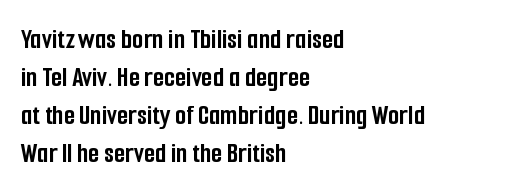
The image shows 29 px semibold, condensed sans-serif type, upright; set left-aligned, normal line spacing (1.31x), normal letter spacing, not underlined; low stroke contrast and a medium x-height.
